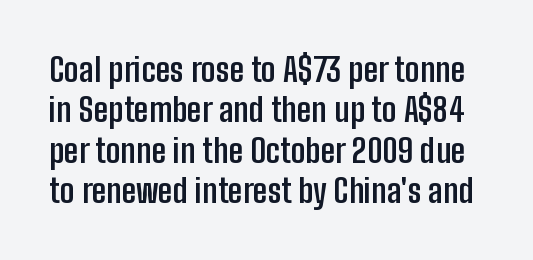
The image shows 33 px semibold, condensed sans-serif type, upright; set line spacing 1.22x, normal letter spacing, not underlined; low stroke contrast and a medium x-height.
